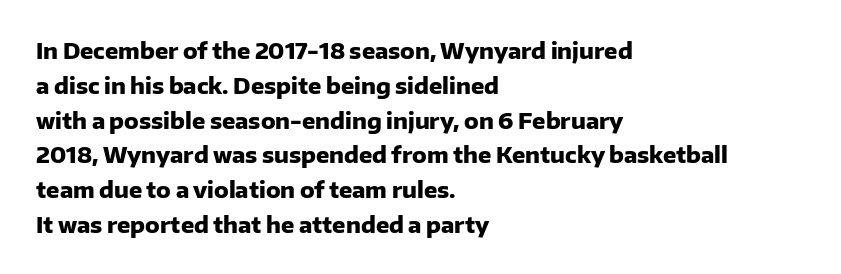
One-word summary of the alignment: left. Characters remain perfectly vertical along every line. Words float on clear page, feet unadorned. Look at the tracking — it's just the regular setting, nothing added.
